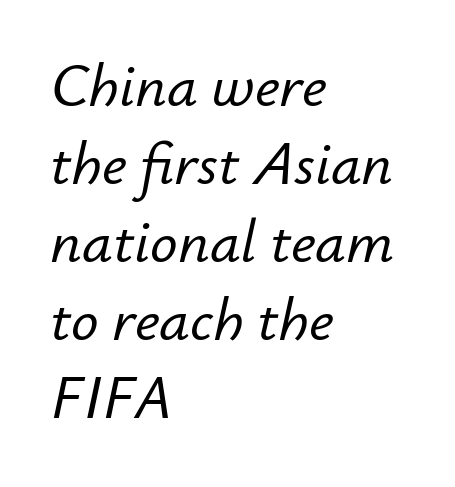
Q: Is the text italic (slanted)? A: Yes, it leans right by about 12 degrees.
Q: Is the text underlined? A: No.
Q: How is the paragraph aligned? A: Left-aligned.
Q: Is the spacing between letters normal or unusually wide? A: Normal.
Q: Is the spacing between lines tight, normal or loose? A: Normal.
Q: Width (condensed, normal, or wide)? A: Normal.
Q: Stroke contrast? A: Low.
Q: x-height? A: Small.
Q: Monospaced? A: No.
